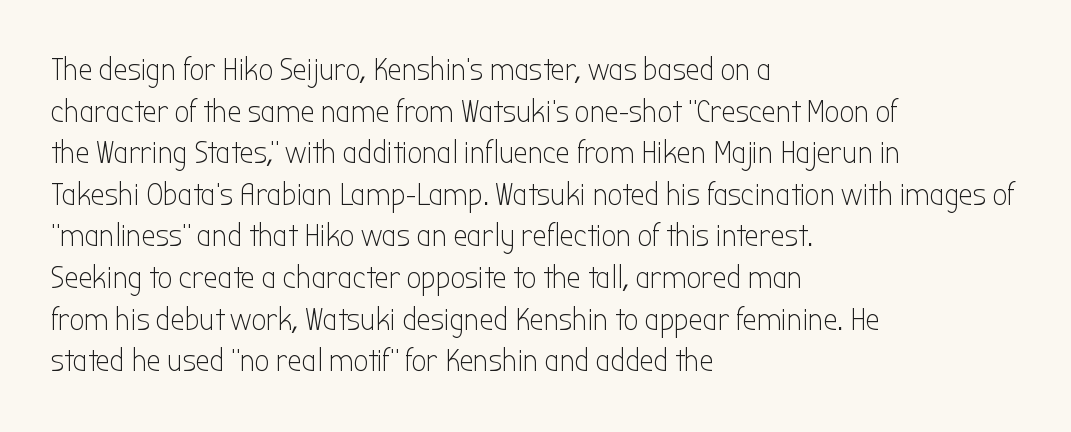
{"serif": "no", "italic": "no", "bold": "no", "weight": "light", "width": "condensed", "stroke_contrast": "low", "x_height": "medium", "monospaced": "no", "underline": "no", "align": "left", "line_spacing": "normal", "line_spacing_ratio": 1.3, "letter_spacing": "normal", "letter_spacing_em": 0.0, "glyph_px": 32}
